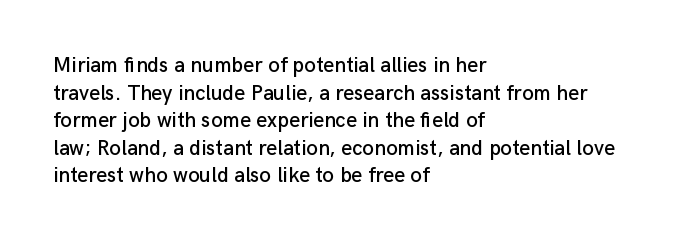
{"italic": "no", "underline": "no", "align": "left", "line_spacing": "normal", "line_spacing_ratio": 1.31, "letter_spacing": "normal", "letter_spacing_em": 0.0, "glyph_px": 21}
